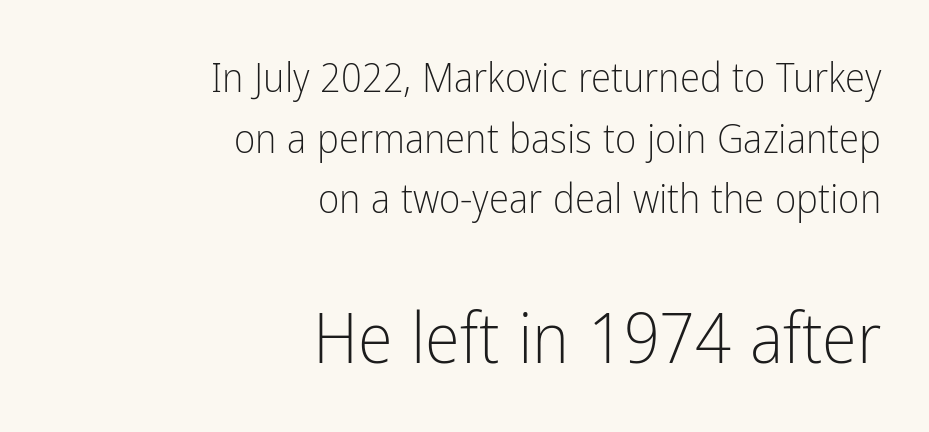
The image shows 71 px light, condensed sans-serif type, upright; set right-aligned, normal line spacing (1.48x), normal letter spacing, not underlined; the second (bottom) block is 1.73x larger; low stroke contrast and a medium x-height.
